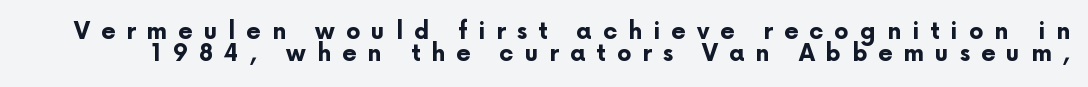
{"italic": "no", "bold": "yes", "underline": "no", "line_spacing": "tight", "line_spacing_ratio": 0.96, "letter_spacing": "wide", "letter_spacing_em": 0.48, "glyph_px": 23}
